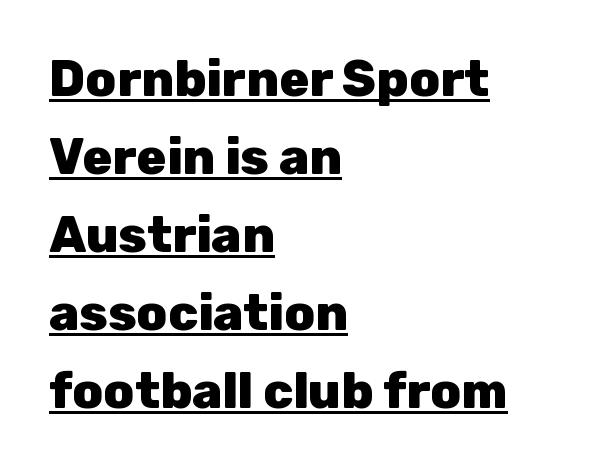
Type style note: lacks serifs. Standard letterfit; no display-style spreading of the glyphs. Reading down the column, the eye jumps a familiar distance to each next line. Typesetter's note: full bold, strokes at maximum text heaviness.
